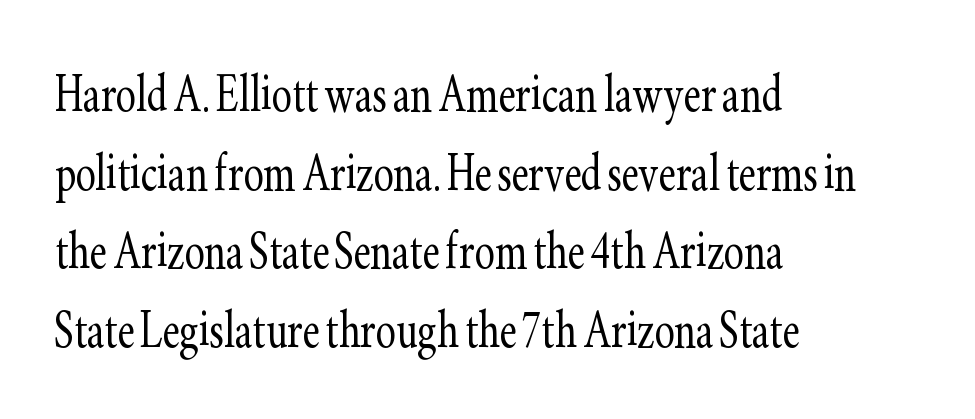
To sum up the face: it has serifs. The ragged edge is on the right, which tells us the setting is flush left. The passage shown is not underscored anywhere. A typesetter would call this zero additional tracking. Ordinary non-slanted type is in use. The characters are drawn with everyday or finer stroke widths.
